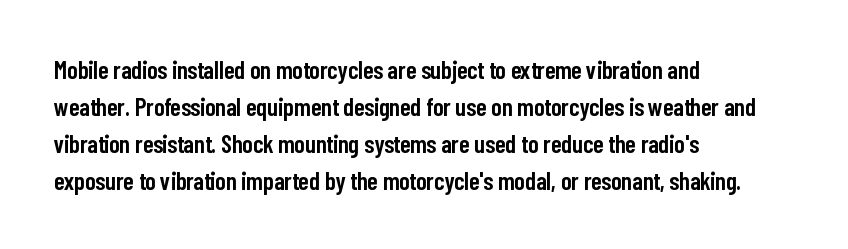
The image shows 25 px text type, upright; set left-aligned, normal line spacing (1.48x), normal letter spacing, not underlined.
